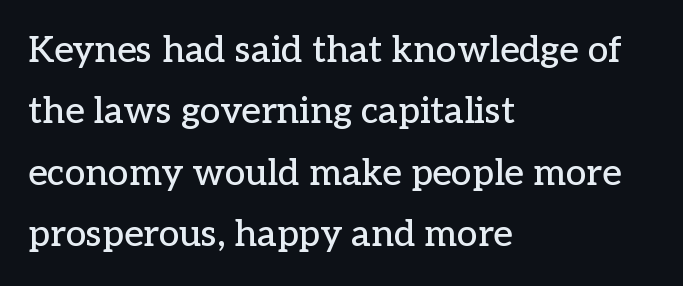
{"serif": "yes", "italic": "no", "width": "normal", "stroke_contrast": "low", "x_height": "medium", "monospaced": "no", "underline": "no", "align": "left", "line_spacing": "normal", "line_spacing_ratio": 1.66, "letter_spacing": "normal", "letter_spacing_em": 0.0, "glyph_px": 37}
